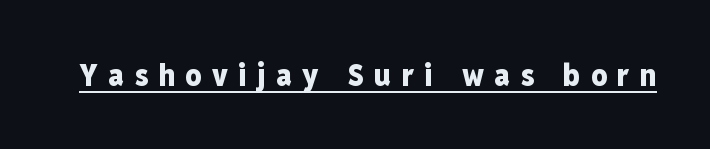
Q: Is the text bold? A: Yes.
Q: Is the text italic (slanted)? A: No, it is upright.
Q: Is the typeface a serif or a sans-serif typeface? A: Sans-serif.
Q: Is the text underlined? A: Yes.
Q: Is the spacing between letters normal or unusually wide? A: Unusually wide.
Q: Width (condensed, normal, or wide)? A: Condensed.
Q: Stroke contrast? A: Low.
Q: x-height? A: Medium.
Q: Monospaced? A: No.
